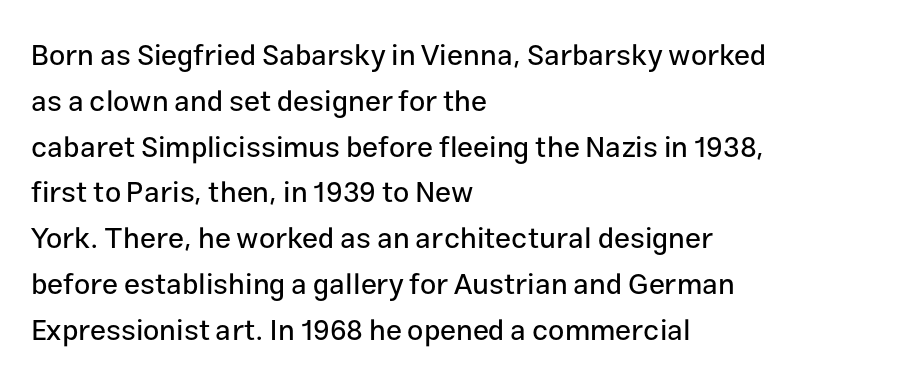
The image shows 29 px sans-serif type, upright; set left-aligned, normal line spacing (1.58x), normal letter spacing, not underlined; low stroke contrast and a medium x-height.
